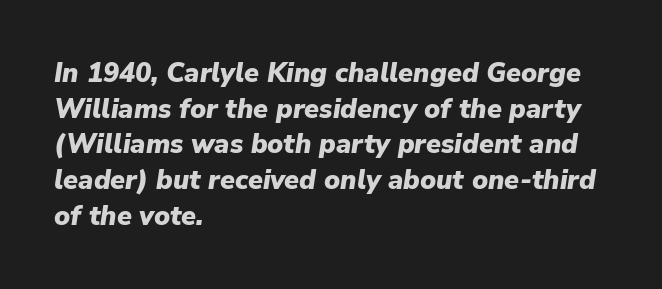
The image shows 27 px bold type, italic (leaning right); set left-aligned, normal line spacing (1.32x), normal letter spacing, not underlined.
